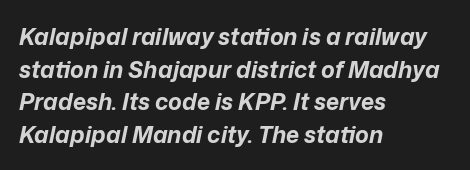
The image shows 23 px bold type, italic (leaning right); set left-aligned, normal line spacing (1.42x), normal letter spacing, not underlined.
